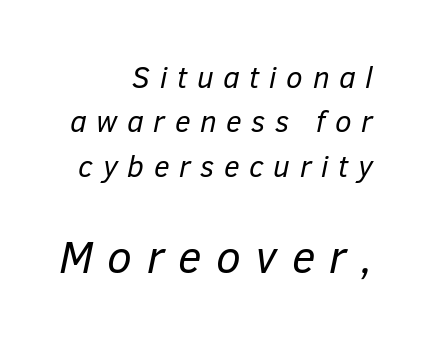
The block sitting lower on the canvas is the one with enlarged characters. If you drew a ruler down the right edge, every line would touch it. The strokes carry an ordinary text weight at most. Bare-footed words on every line. Tall strokes in this sample are angled rather than plumb.
